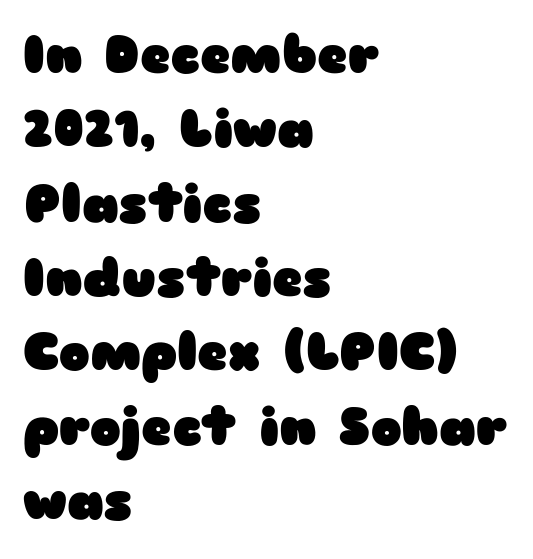
Q: Is the text bold? A: Yes.
Q: Is the text italic (slanted)? A: No, it is upright.
Q: Is the typeface a serif or a sans-serif typeface? A: Sans-serif.
Q: Is the text underlined? A: No.
Q: How is the paragraph aligned? A: Left-aligned.
Q: Is the spacing between letters normal or unusually wide? A: Normal.
Q: Is the spacing between lines tight, normal or loose? A: Normal.
Q: Width (condensed, normal, or wide)? A: Wide.
Q: Stroke contrast? A: Low.
Q: x-height? A: Medium.
Q: Monospaced? A: No.
